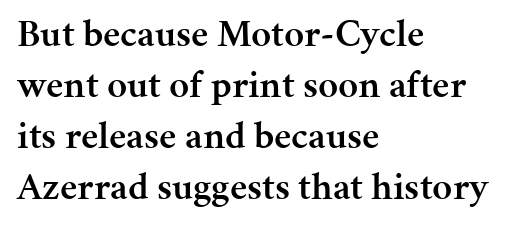
Q: Is the text bold? A: Semi-bold.
Q: Is the text italic (slanted)? A: No, it is upright.
Q: Is the typeface a serif or a sans-serif typeface? A: Serif.
Q: Is the text underlined? A: No.
Q: How is the paragraph aligned? A: Left-aligned.
Q: Is the spacing between letters normal or unusually wide? A: Normal.
Q: Is the spacing between lines tight, normal or loose? A: Normal.
Q: Width (condensed, normal, or wide)? A: Normal.
Q: Stroke contrast? A: Medium.
Q: x-height? A: Medium.
Q: Monospaced? A: No.
